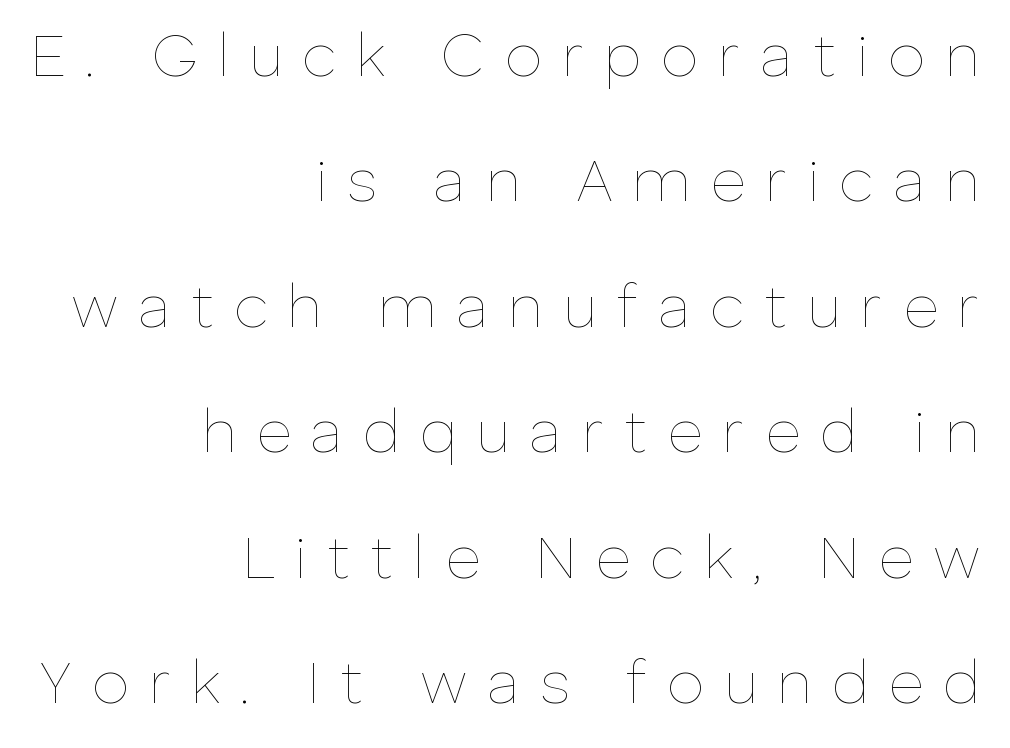
{"italic": "no", "bold": "no", "weight": "thin", "width": "normal", "stroke_contrast": "low", "x_height": "medium", "monospaced": "no", "underline": "no", "align": "right", "line_spacing": "loose", "line_spacing_ratio": 2.09, "letter_spacing": "wide", "letter_spacing_em": 0.33, "glyph_px": 60}
